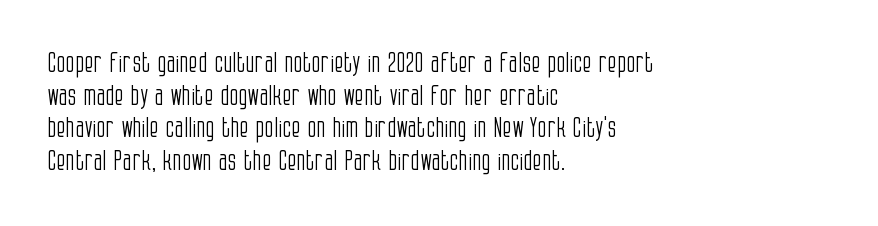
The image shows 27 px text type, upright; set left-aligned, line spacing 1.21x, normal letter spacing, not underlined.
